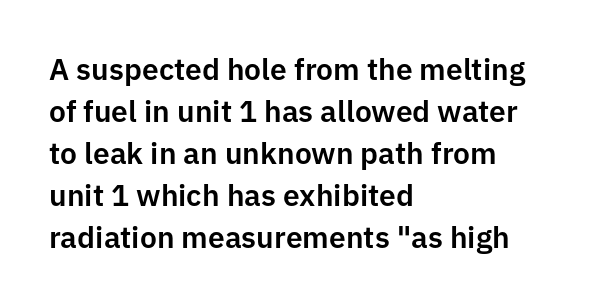
The glyphs in this specimen are sans serif. The lettering holds an erect, upright posture throughout. These lines are set flush left with a ragged right edge. How would I describe the line gaps? Plain and ordinary. These lines are rendered in a variable-pitch font.
